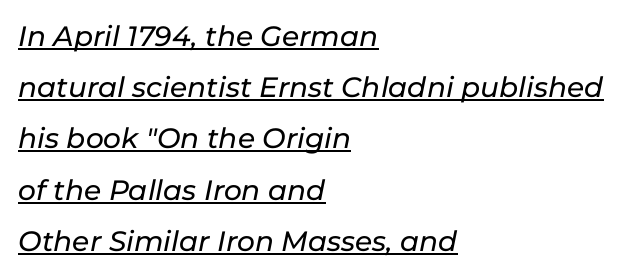
In terms of letterspacing, this is plain default setting. Does the lettering tilt? It does — this is italic. Glance below the letters and you will spot a drawn line. Does the copy run flush right? No — it runs flush left.
